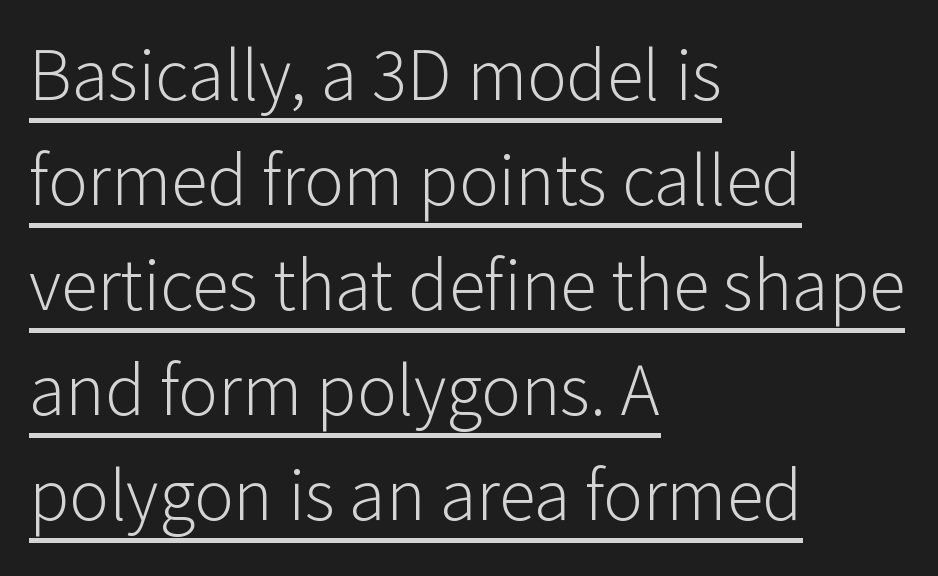
Q: Is the text bold? A: No.
Q: Is the text italic (slanted)? A: No, it is upright.
Q: Is the typeface a serif or a sans-serif typeface? A: Sans-serif.
Q: Is the text underlined? A: Yes.
Q: How is the paragraph aligned? A: Left-aligned.
Q: Is the spacing between letters normal or unusually wide? A: Normal.
Q: Is the spacing between lines tight, normal or loose? A: Normal.
Q: Width (condensed, normal, or wide)? A: Normal.
Q: Stroke contrast? A: Low.
Q: x-height? A: Medium.
Q: Monospaced? A: No.
